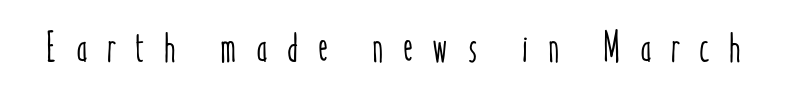
Q: Is the text italic (slanted)? A: No, it is upright.
Q: Is the text underlined? A: No.
Q: Is the spacing between letters normal or unusually wide? A: Unusually wide.
Q: Width (condensed, normal, or wide)? A: Condensed.
Q: Stroke contrast? A: Low.
Q: x-height? A: Medium.
Q: Monospaced? A: No.
